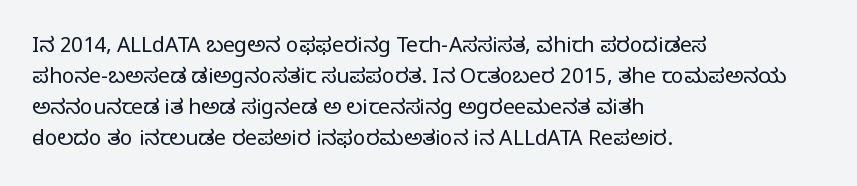
Q: Is the text bold? A: No.
Q: Is the text italic (slanted)? A: No, it is upright.
Q: Is the text underlined? A: No.
Q: How is the paragraph aligned? A: Left-aligned.
Q: Is the spacing between letters normal or unusually wide? A: Normal.
Q: Is the spacing between lines tight, normal or loose? A: Normal.
